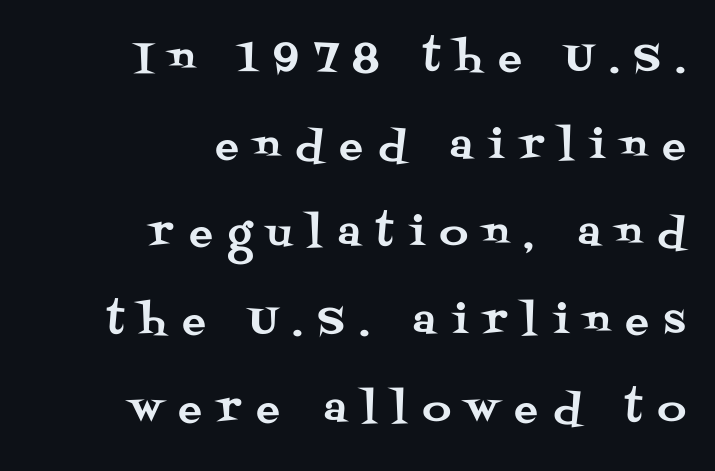
{"serif": "yes", "italic": "no", "width": "normal", "stroke_contrast": "medium", "x_height": "large", "monospaced": "no", "underline": "no", "align": "right", "line_spacing": "loose", "line_spacing_ratio": 2.25, "letter_spacing": "wide", "letter_spacing_em": 0.41, "glyph_px": 39}
